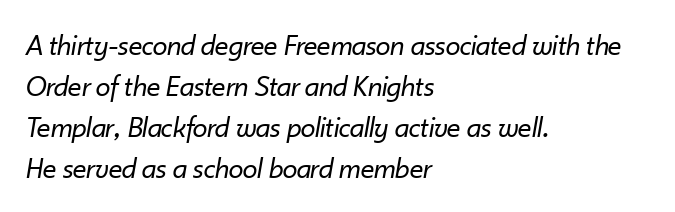
The image shows 30 px regular-weight type, italic (leaning right); set left-aligned, normal line spacing (1.37x), normal letter spacing, not underlined; low stroke contrast and a small x-height.
